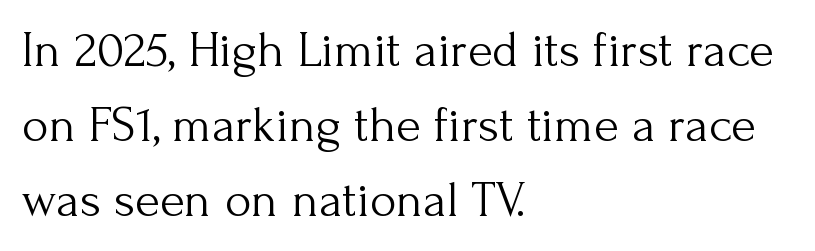
The image shows 51 px light serif type, upright; set left-aligned, normal line spacing (1.47x), normal letter spacing, not underlined; medium stroke contrast and a small x-height.
